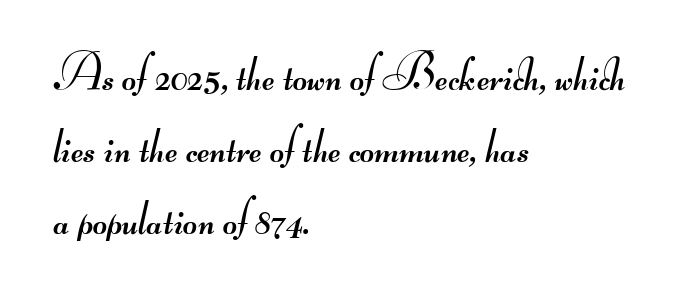
Caption: face not bold, strokes unweighted. These lines are rendered in a variable-pitch font. Each new line begins a customary step beneath the previous one. No extra tracking has been applied to these lines. The foot of each line stays bare and open. One-word summary of the alignment: left.
